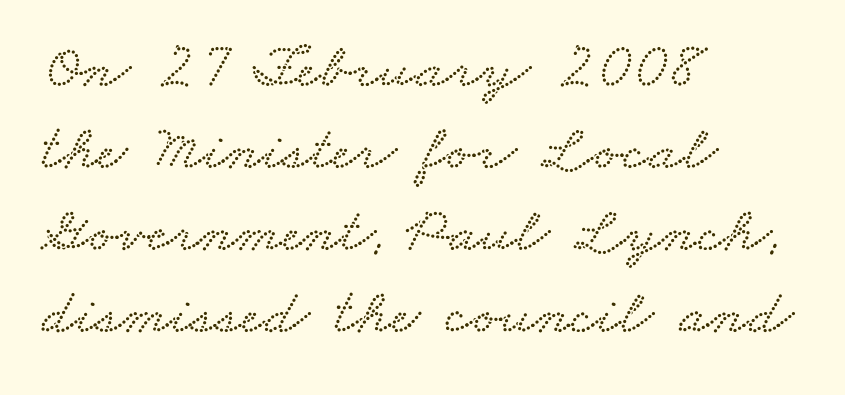
You could not count columns in this text — the font is proportionally spaced. Leading: standard. Descenders are the only things crossing below the line. There is no visible air inserted between adjacent glyphs. These lines are set flush left with a ragged right edge.
